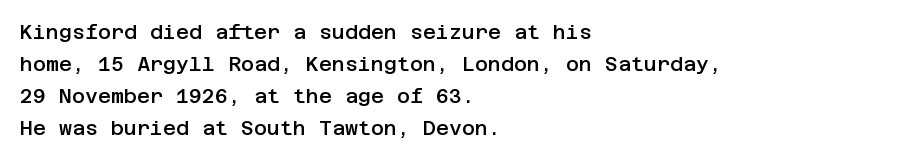
The image shows 20 px text type, upright; set left-aligned, normal line spacing (1.6x), normal letter spacing, not underlined.
